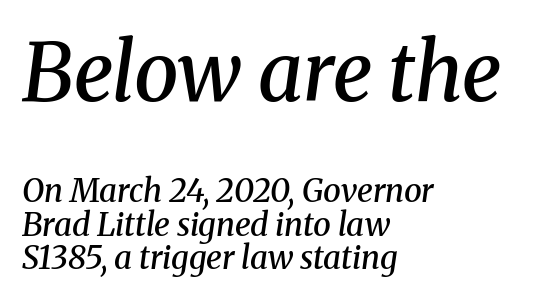
The image shows 80 px semibold serif type, italic (leaning right); set left-aligned, tight line spacing (1.05x), normal letter spacing, not underlined; the first (top) block is 2.5x larger; medium stroke contrast and a medium x-height.
